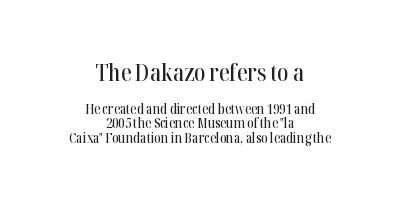
The type sits square on the baseline with zero lean. The rag falls on both sides of this text block equally. The gaps between neighbouring characters are ordinary and unremarkable. Scale decreases going downward across the two blocks. The glyphs are unaccompanied by any horizontal stroke below them. Notice how descenders almost collide with the ascenders below — that's tight leading.
